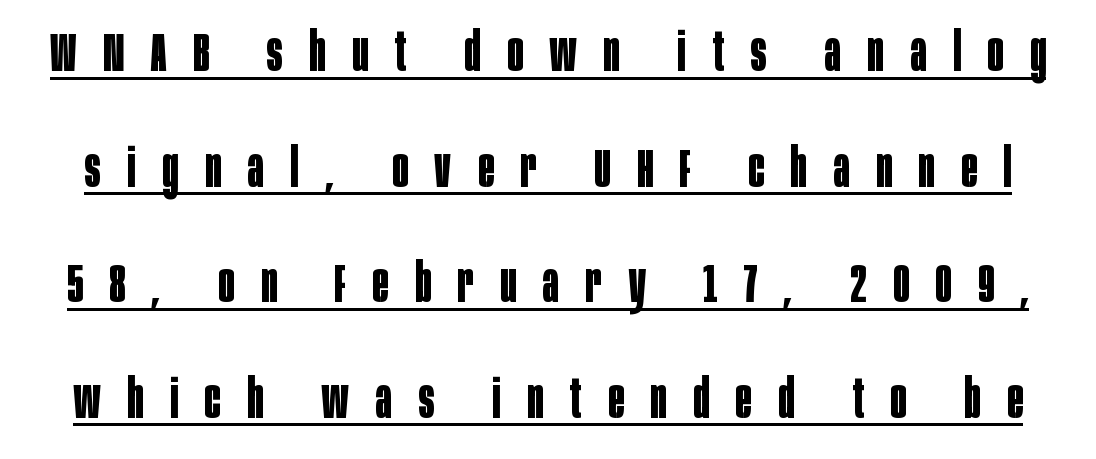
Q: Is the text bold? A: Yes.
Q: Is the text italic (slanted)? A: No, it is upright.
Q: Is the typeface a serif or a sans-serif typeface? A: Sans-serif.
Q: Is the text underlined? A: Yes.
Q: Is the spacing between letters normal or unusually wide? A: Unusually wide.
Q: Is the spacing between lines tight, normal or loose? A: Loose.
Q: Width (condensed, normal, or wide)? A: Condensed.
Q: Stroke contrast? A: Low.
Q: x-height? A: Large.
Q: Monospaced? A: No.
